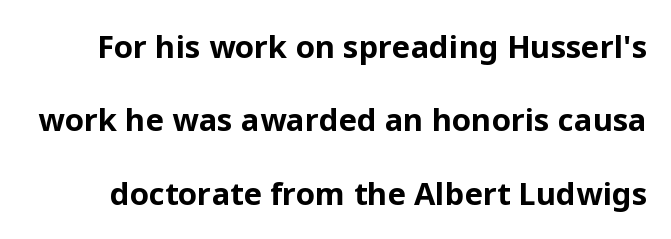
Q: Is the text bold? A: Yes.
Q: Is the text italic (slanted)? A: No, it is upright.
Q: Is the typeface a serif or a sans-serif typeface? A: Sans-serif.
Q: Is the text underlined? A: No.
Q: Is the spacing between letters normal or unusually wide? A: Normal.
Q: Is the spacing between lines tight, normal or loose? A: Loose.
Q: Width (condensed, normal, or wide)? A: Normal.
Q: Stroke contrast? A: Low.
Q: x-height? A: Medium.
Q: Monospaced? A: No.
